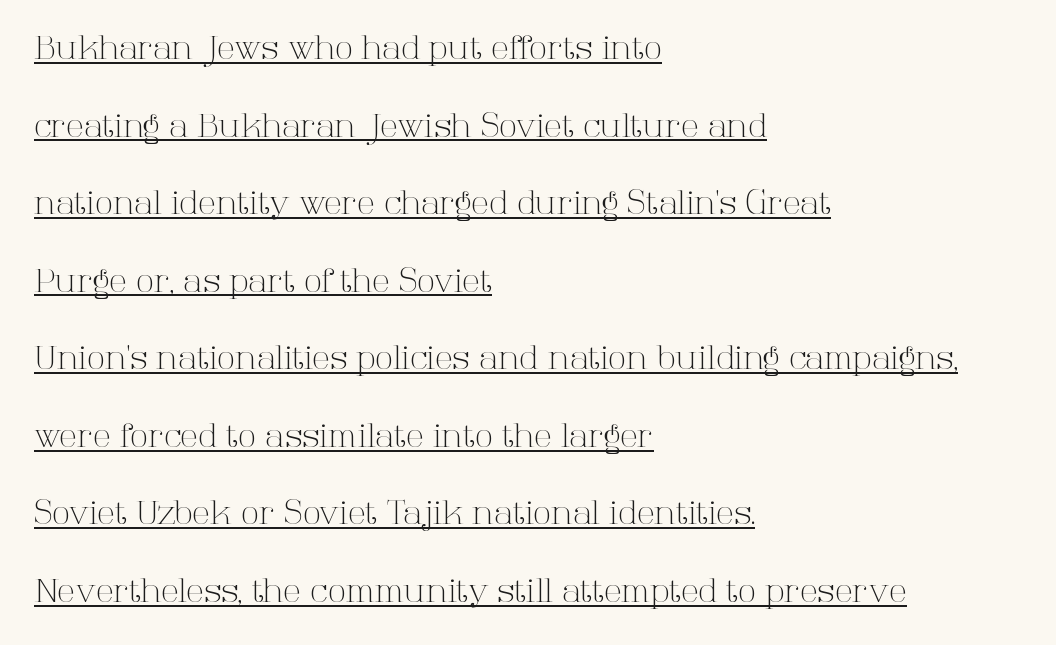
Q: Is the text bold? A: No.
Q: Is the text italic (slanted)? A: No, it is upright.
Q: Is the typeface a serif or a sans-serif typeface? A: Serif.
Q: Is the text underlined? A: Yes.
Q: How is the paragraph aligned? A: Left-aligned.
Q: Is the spacing between letters normal or unusually wide? A: Normal.
Q: Is the spacing between lines tight, normal or loose? A: Loose.
Q: Width (condensed, normal, or wide)? A: Normal.
Q: Stroke contrast? A: High.
Q: x-height? A: Medium.
Q: Monospaced? A: No.
